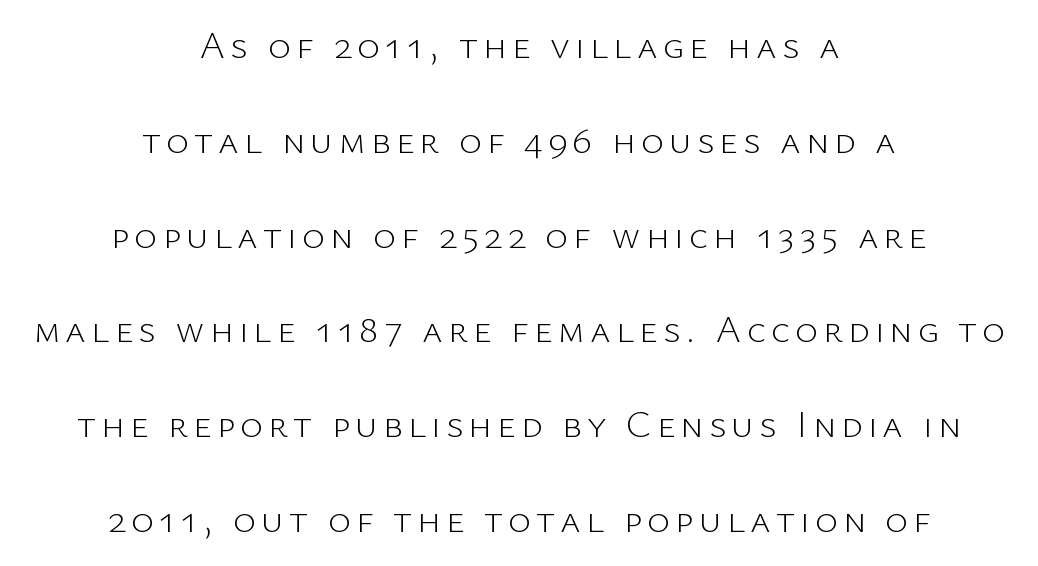
{"serif": "no", "italic": "no", "bold": "no", "weight": "light", "width": "normal", "stroke_contrast": "low", "x_height": "medium", "monospaced": "no", "underline": "no", "align": "center", "line_spacing": "loose", "line_spacing_ratio": 2.43, "glyph_px": 39}
